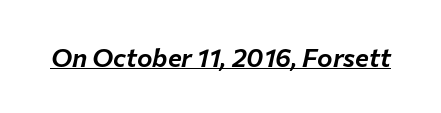
{"italic": "yes", "lean": "right", "slant_degrees": 12, "underline": "yes", "letter_spacing": "normal", "letter_spacing_em": 0.0, "glyph_px": 26}
